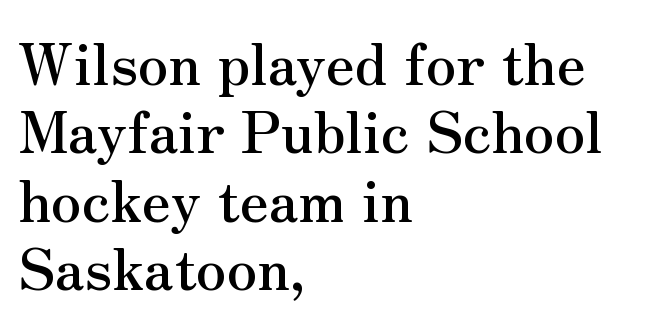
Looks like regular typesetting: each glyph gets only the width it needs. Glance below the letters and you will spot only blank space. Serifs: yes, visible at the terminals of the letterforms. Horizontally, the lines are justified to the leading edge only. Posture: vertical.
